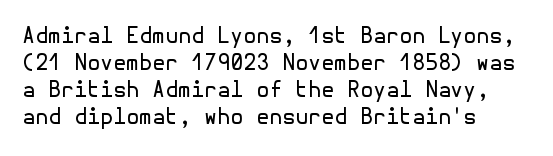
Q: Is the text bold? A: No.
Q: Is the text italic (slanted)? A: No, it is upright.
Q: Is the text underlined? A: No.
Q: How is the paragraph aligned? A: Left-aligned.
Q: Is the spacing between letters normal or unusually wide? A: Normal.
Q: Is the spacing between lines tight, normal or loose? A: Normal.
